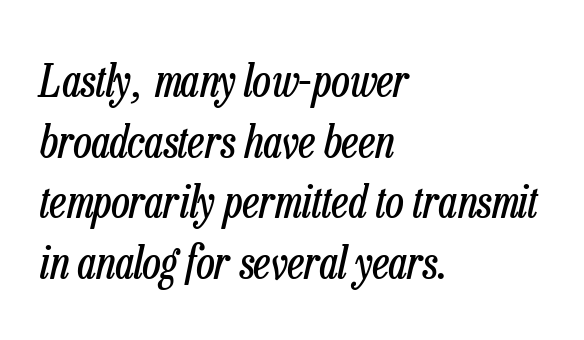
The characters are drawn with everyday or finer stroke widths. If you drew a line through each stem, it would be angled. Students, observe: this is what conventionally led text looks like. Glyph-to-glyph distance matches everyday printed text.
